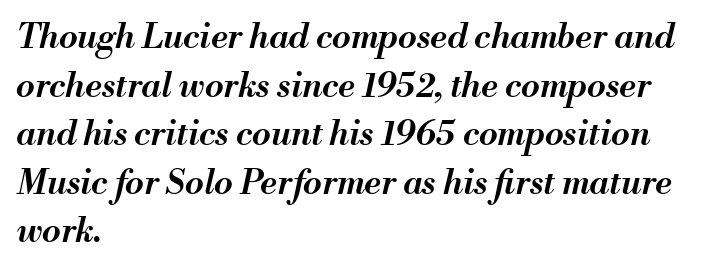
The space between consecutive lines is moderate. Caption: multi-line text, flush left, ragged right. Posture: slanted. A bare baseline throughout the passage.
